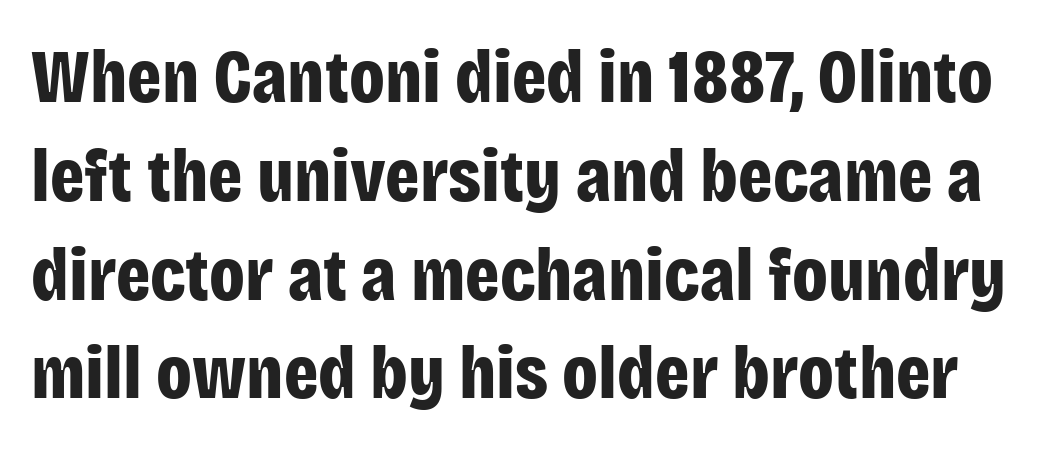
Q: Is the text bold? A: Yes.
Q: Is the text italic (slanted)? A: No, it is upright.
Q: Is the typeface a serif or a sans-serif typeface? A: Sans-serif.
Q: Is the text underlined? A: No.
Q: Is the spacing between letters normal or unusually wide? A: Normal.
Q: Is the spacing between lines tight, normal or loose? A: Normal.
Q: Width (condensed, normal, or wide)? A: Condensed.
Q: Stroke contrast? A: Low.
Q: x-height? A: Large.
Q: Monospaced? A: No.
